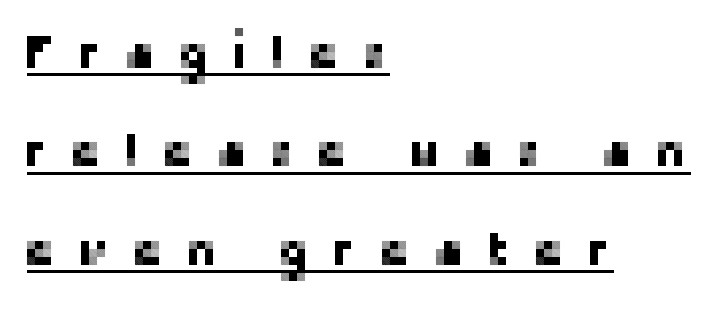
A roman cut, with each character standing at attention. There is plenty of visible air inserted between adjacent glyphs. Rows of type keep a wide berth in the vertical direction. Beneath each row of characters lies a ruled line. Proportional: the letters do not fall into vertical columns. Nope, no serifs anywhere on these letters.
